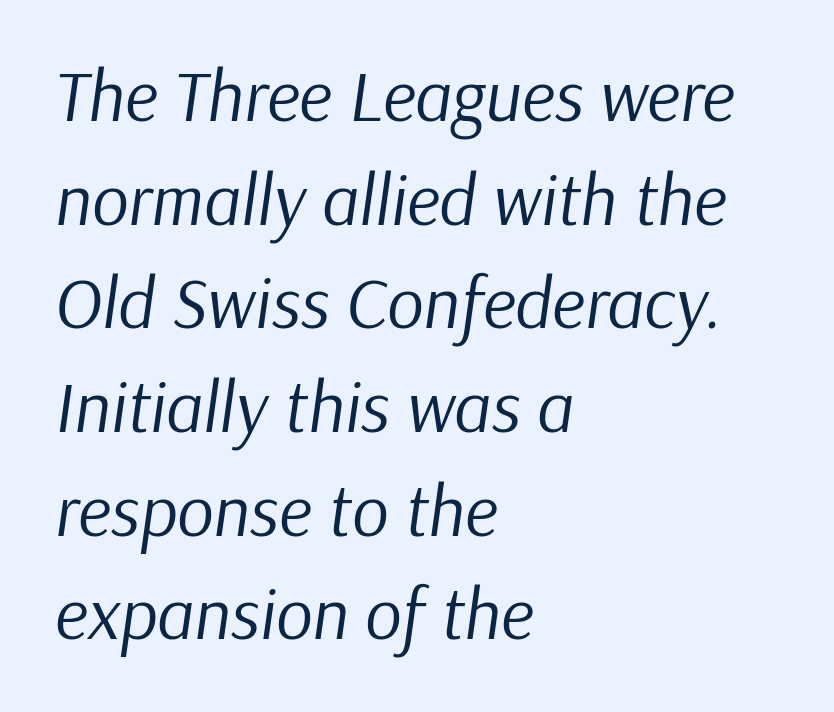
The image shows 72 px regular-weight type, italic (leaning right); set left-aligned, normal line spacing (1.44x), normal letter spacing, not underlined; low stroke contrast and a medium x-height.
